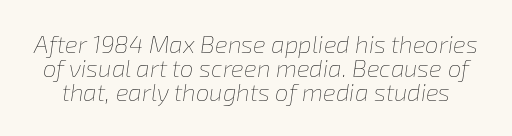
Q: Is the text bold? A: No.
Q: Is the text italic (slanted)? A: Yes, it leans right by about 8 degrees.
Q: Is the text underlined? A: No.
Q: Is the spacing between letters normal or unusually wide? A: Normal.
Q: Is the spacing between lines tight, normal or loose? A: Tight.
